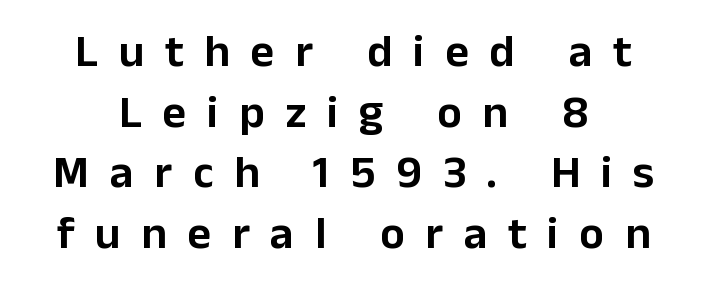
Q: Is the text italic (slanted)? A: No, it is upright.
Q: Is the typeface a serif or a sans-serif typeface? A: Sans-serif.
Q: Is the text underlined? A: No.
Q: How is the paragraph aligned? A: Centered.
Q: Is the spacing between letters normal or unusually wide? A: Unusually wide.
Q: Is the spacing between lines tight, normal or loose? A: Normal.
Q: Width (condensed, normal, or wide)? A: Normal.
Q: Stroke contrast? A: Low.
Q: x-height? A: Medium.
Q: Monospaced? A: No.
